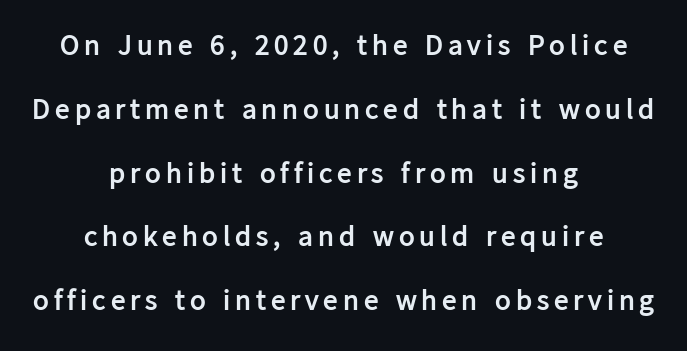
You could not count columns in this text — the font is proportionally spaced. Type without underlining. Leftover space on each line is divided equally before and after the words. Weight: bold. Each letter's strokes conclude bluntly, with no projecting serifs.
